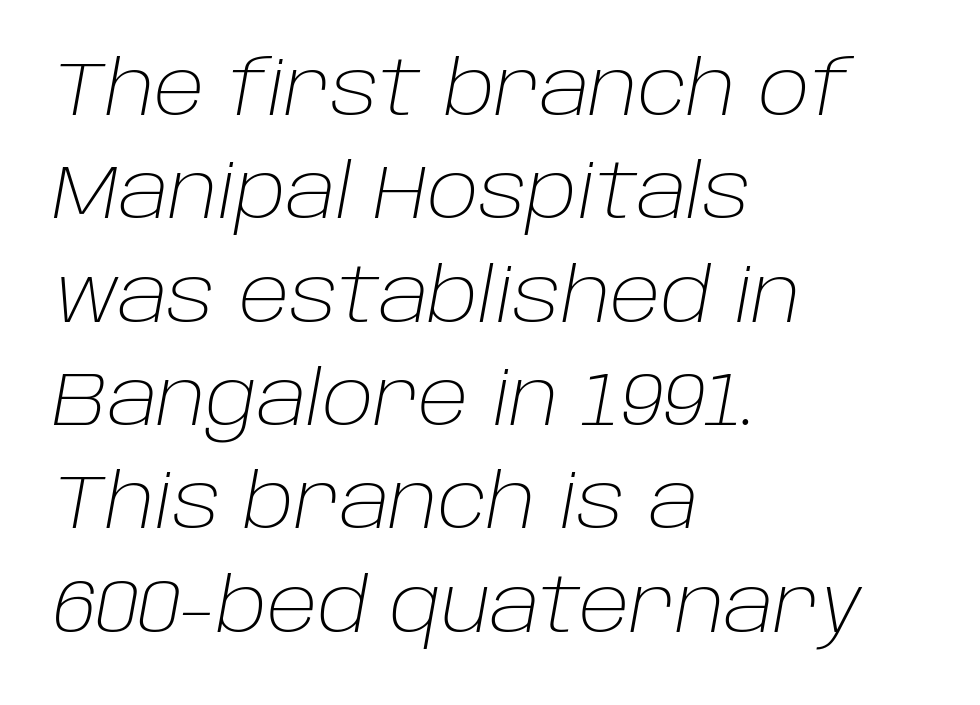
{"italic": "yes", "lean": "right", "slant_degrees": 10, "bold": "no", "weight": "light", "width": "normal", "stroke_contrast": "low", "x_height": "large", "monospaced": "no", "underline": "no", "align": "left", "line_spacing": "normal", "line_spacing_ratio": 1.36, "letter_spacing": "normal", "letter_spacing_em": 0.0, "glyph_px": 76}
